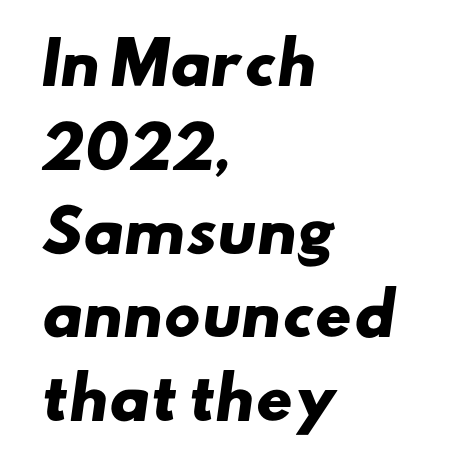
{"serif": "no", "bold": "yes", "weight": "heavy", "width": "wide", "stroke_contrast": "low", "x_height": "small", "monospaced": "no", "underline": "no", "align": "left", "line_spacing": "normal", "line_spacing_ratio": 1.47, "letter_spacing": "normal", "letter_spacing_em": 0.0, "glyph_px": 57}
